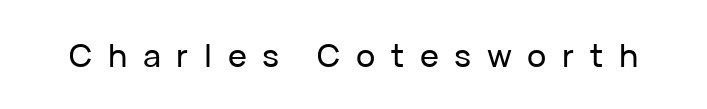
The image shows 32 px sans-serif type, upright; set unusually wide letter spacing (+0.49 em), not underlined; low stroke contrast and a medium x-height.
